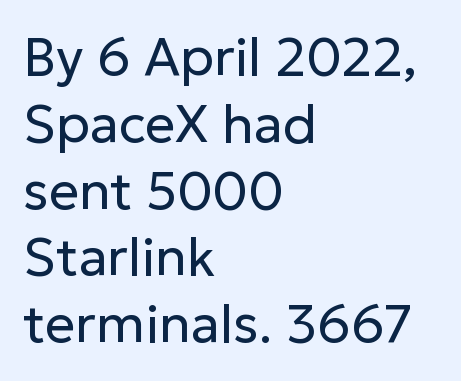
Q: Is the text bold? A: No.
Q: Is the text italic (slanted)? A: No, it is upright.
Q: Is the typeface a serif or a sans-serif typeface? A: Sans-serif.
Q: Is the text underlined? A: No.
Q: How is the paragraph aligned? A: Left-aligned.
Q: Is the spacing between letters normal or unusually wide? A: Normal.
Q: Is the spacing between lines tight, normal or loose? A: Normal.
Q: Width (condensed, normal, or wide)? A: Normal.
Q: Stroke contrast? A: Low.
Q: x-height? A: Medium.
Q: Monospaced? A: No.
